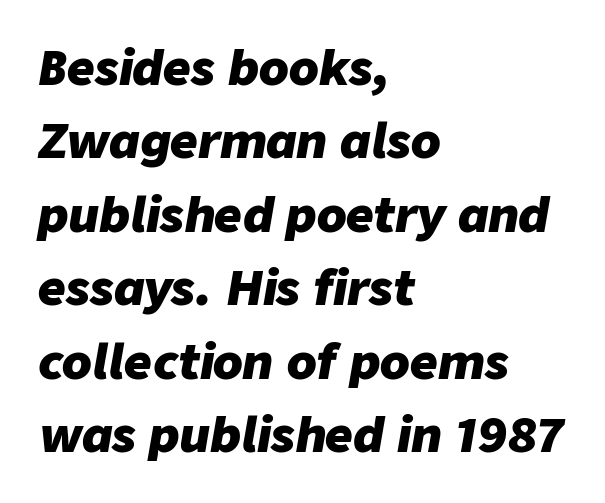
{"italic": "yes", "lean": "right", "slant_degrees": 9, "bold": "yes", "weight": "heavy", "width": "normal", "stroke_contrast": "low", "x_height": "medium", "monospaced": "no", "underline": "no", "align": "left", "line_spacing": "normal", "line_spacing_ratio": 1.53, "letter_spacing": "normal", "letter_spacing_em": 0.0, "glyph_px": 48}
